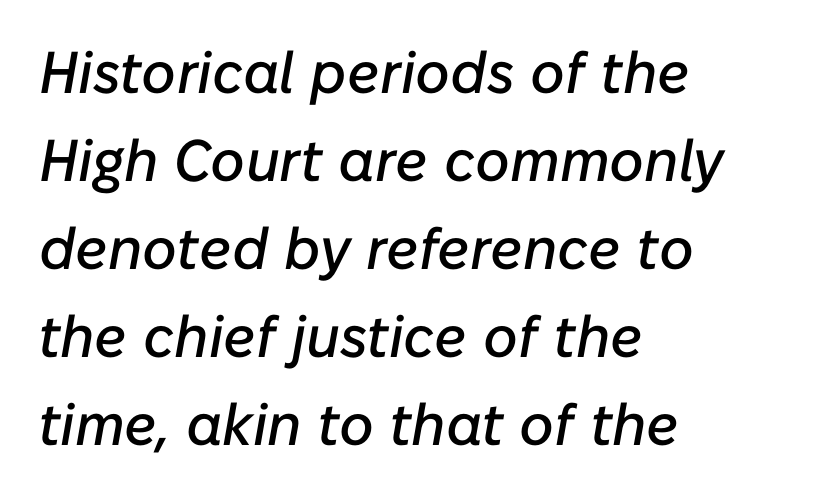
The image shows 59 px text type, italic (leaning right); set left-aligned, normal line spacing (1.49x), normal letter spacing, not underlined; low stroke contrast and a medium x-height.
